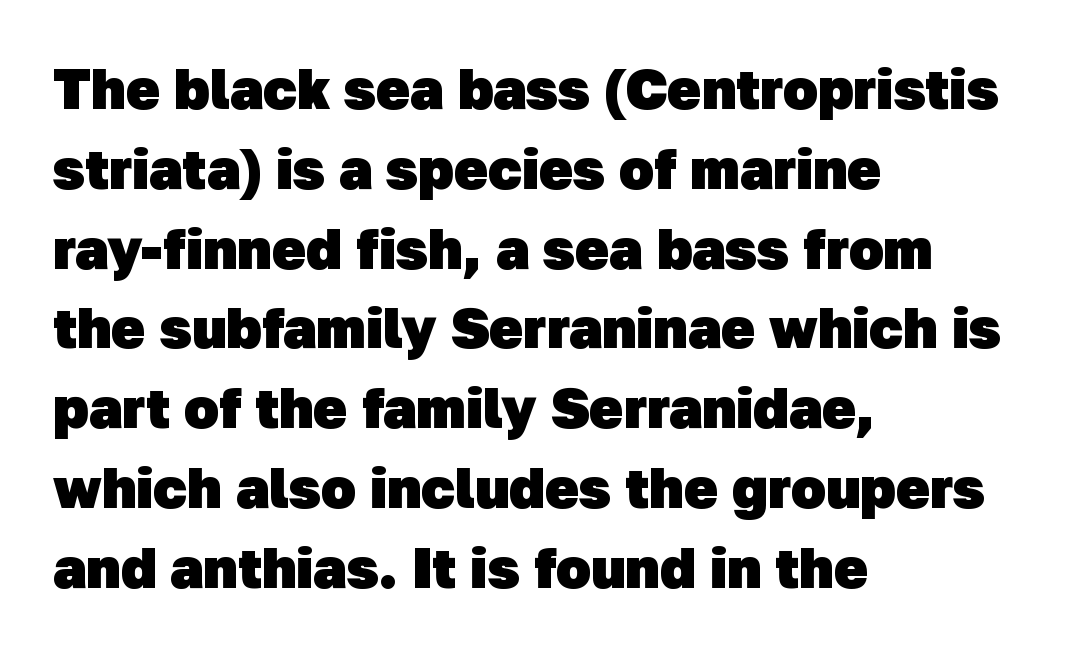
The face used here is proportionally spaced, like ordinary book or web type. Students, note that the glyphs here touch the page at normal intervals. Plenty of ink on the page — the face is bold. Observe the absence of serifs on each vertical stroke in this sample. Short and long lines alike share a common starting point at left.
